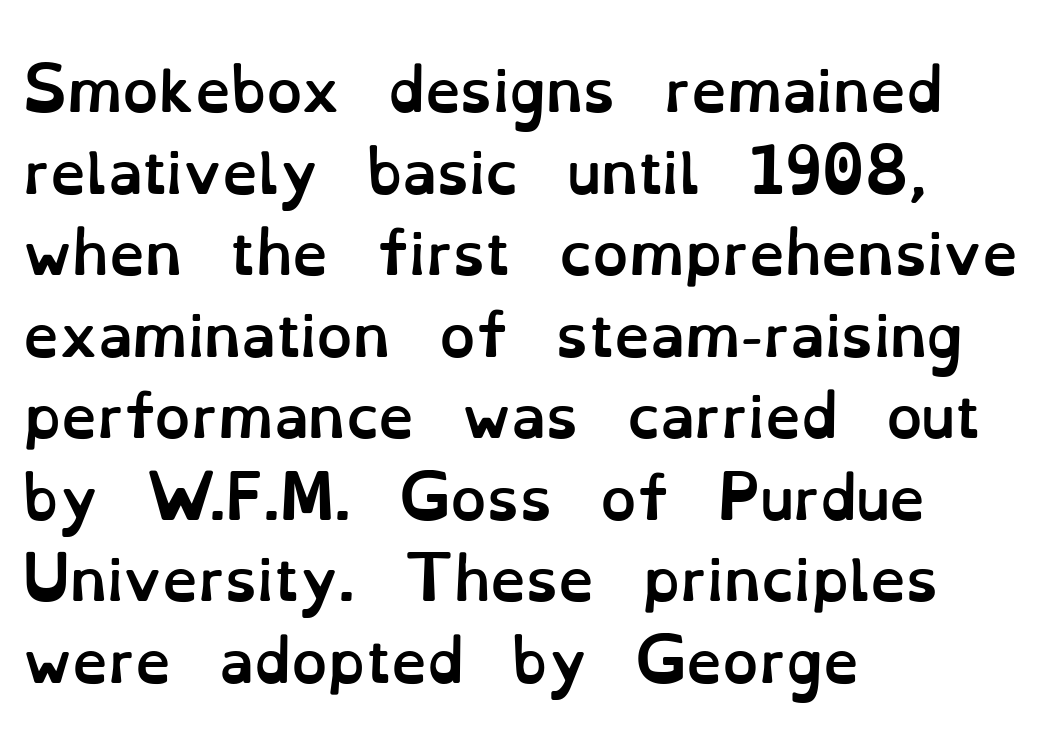
The image shows 57 px semibold type, upright; set left-aligned, normal line spacing (1.43x), normal letter spacing, not underlined; low stroke contrast and a small x-height.
